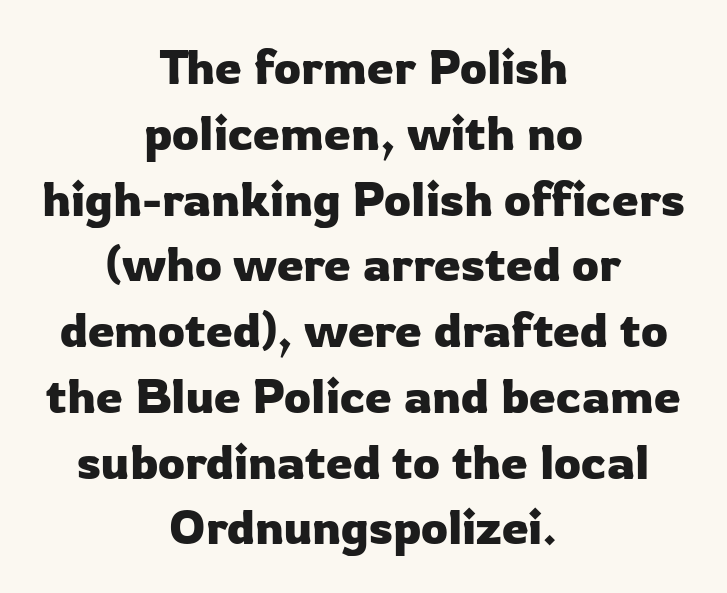
Q: Is the text italic (slanted)? A: No, it is upright.
Q: Is the typeface a serif or a sans-serif typeface? A: Sans-serif.
Q: Is the text underlined? A: No.
Q: How is the paragraph aligned? A: Centered.
Q: Is the spacing between letters normal or unusually wide? A: Normal.
Q: Is the spacing between lines tight, normal or loose? A: Normal.
Q: Width (condensed, normal, or wide)? A: Normal.
Q: Stroke contrast? A: Low.
Q: x-height? A: Medium.
Q: Monospaced? A: No.
